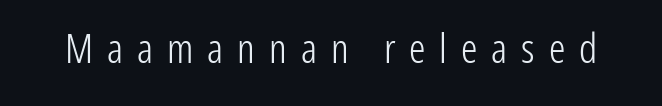
Display-style spreading of the glyphs; the letterfit is very open. Each letter's strokes conclude bluntly, with no projecting serifs. In terms of posture, this sample is upright. A bare baseline throughout the passage. Here the designer chose a conventional face with non-uniform glyph widths.
